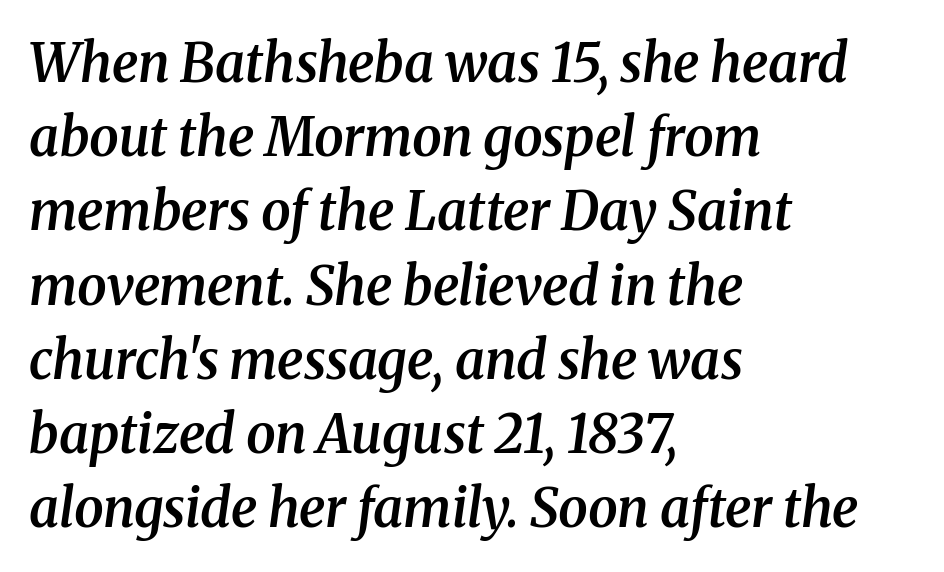
The image shows 53 px semibold serif type, italic (leaning right); set left-aligned, normal line spacing (1.4x), normal letter spacing, not underlined; medium stroke contrast and a medium x-height.
